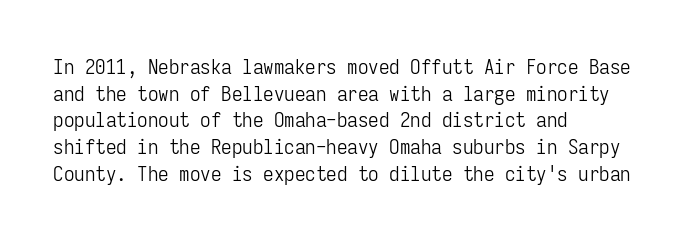
{"italic": "no", "bold": "no", "underline": "no", "align": "left", "line_spacing": "normal", "line_spacing_ratio": 1.27, "letter_spacing": "normal", "letter_spacing_em": 0.0, "glyph_px": 21}
